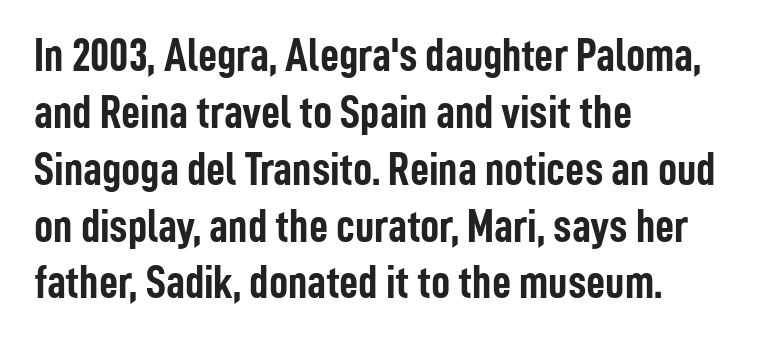
Q: Is the text bold? A: Yes.
Q: Is the text italic (slanted)? A: No, it is upright.
Q: Is the typeface a serif or a sans-serif typeface? A: Sans-serif.
Q: Is the text underlined? A: No.
Q: How is the paragraph aligned? A: Left-aligned.
Q: Is the spacing between letters normal or unusually wide? A: Normal.
Q: Width (condensed, normal, or wide)? A: Condensed.
Q: Stroke contrast? A: Low.
Q: x-height? A: Medium.
Q: Monospaced? A: No.
